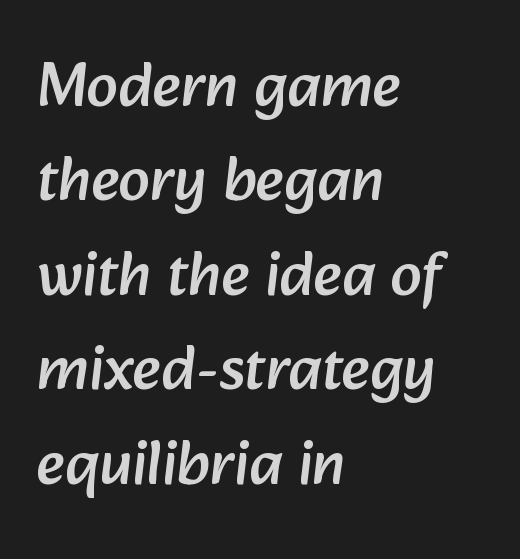
The image shows 63 px sans-serif type; set left-aligned, normal line spacing (1.5x), normal letter spacing, not underlined; low stroke contrast and a medium x-height.
